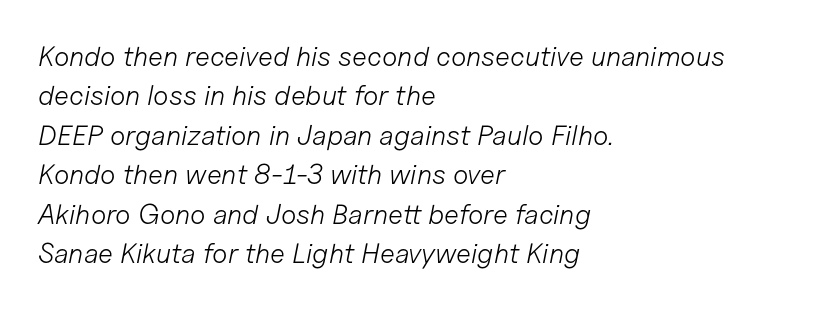
Is the type heavy? It reads as light-to-regular instead. Line starts are locked; line ends wander. The block of text has a typical density, with ordinary space between rows. Do the characters align in a grid? No, the font is proportional. Is the type slanted? Yes — the strokes lean at a clear angle. Bare-footed words on every line.
